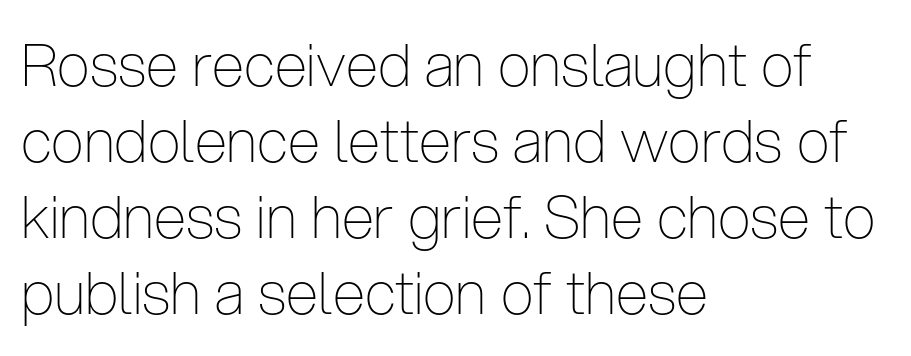
The image shows 59 px thin, condensed sans-serif type, upright; set left-aligned, normal line spacing (1.29x), normal letter spacing, not underlined; low stroke contrast and a medium x-height.
